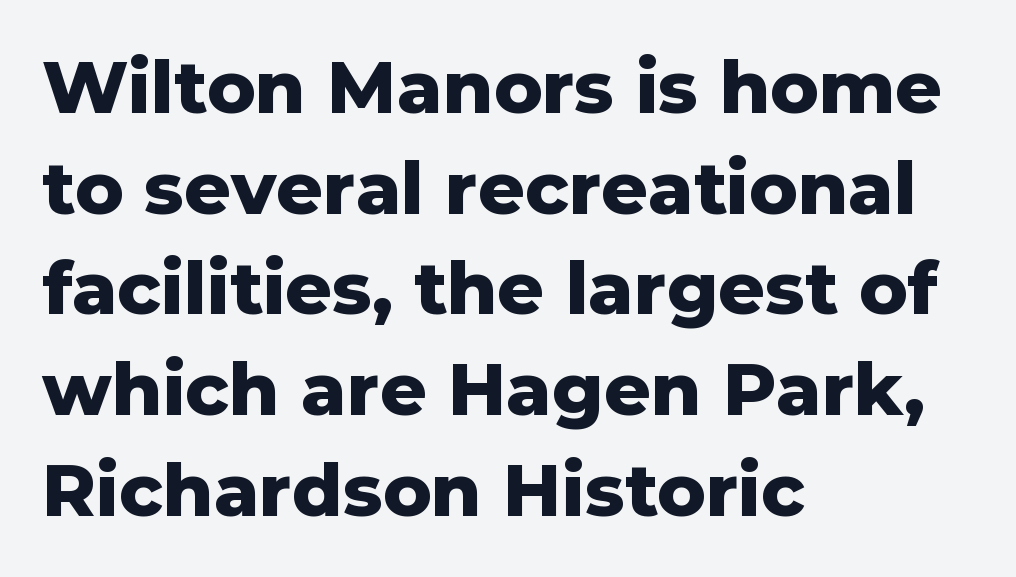
Q: Is the text bold? A: Yes.
Q: Is the text italic (slanted)? A: No, it is upright.
Q: Is the typeface a serif or a sans-serif typeface? A: Sans-serif.
Q: Is the text underlined? A: No.
Q: How is the paragraph aligned? A: Left-aligned.
Q: Is the spacing between letters normal or unusually wide? A: Normal.
Q: Is the spacing between lines tight, normal or loose? A: Normal.
Q: Width (condensed, normal, or wide)? A: Normal.
Q: Stroke contrast? A: Low.
Q: x-height? A: Medium.
Q: Monospaced? A: No.
